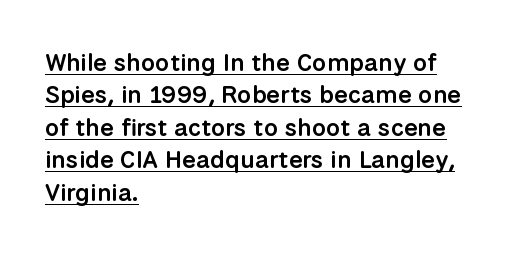
Caption: standard tracking, unaltered. A student would call this left alignment; a typographer would say flush left, rag right. A baseline rule has been typeset under these characters. The vertical gap from one line to the next is medium. The rendering uses a semibold face; strokes are thickened but not to full bold. This is the regular roman posture of the typeface.
